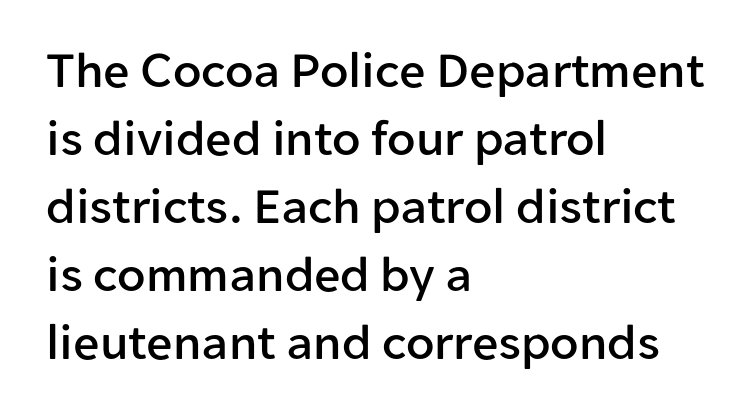
{"serif": "no", "italic": "no", "width": "normal", "stroke_contrast": "low", "x_height": "medium", "monospaced": "no", "underline": "no", "align": "left", "line_spacing": "normal", "line_spacing_ratio": 1.31, "letter_spacing": "normal", "letter_spacing_em": 0.0, "glyph_px": 52}
